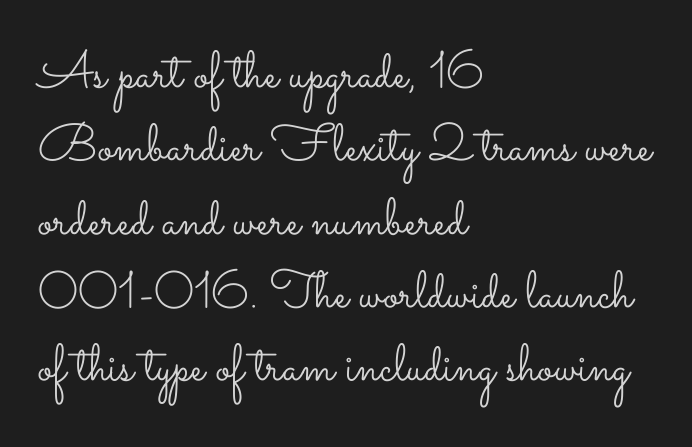
Q: Is the text bold? A: No.
Q: Is the text italic (slanted)? A: Yes.
Q: Is the text underlined? A: No.
Q: How is the paragraph aligned? A: Left-aligned.
Q: Is the spacing between letters normal or unusually wide? A: Normal.
Q: Is the spacing between lines tight, normal or loose? A: Normal.
Q: Width (condensed, normal, or wide)? A: Wide.
Q: Stroke contrast? A: Low.
Q: x-height? A: Small.
Q: Monospaced? A: No.
